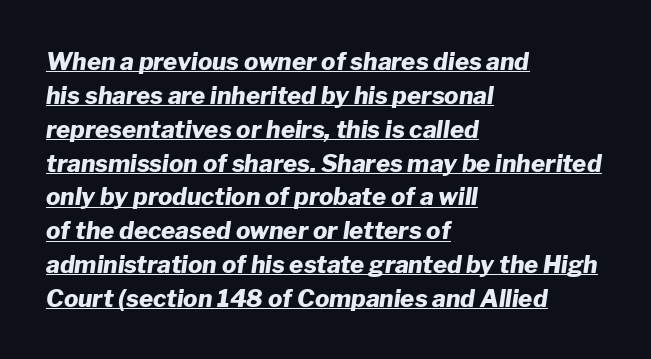
Q: Is the text bold? A: Yes.
Q: Is the text italic (slanted)? A: Yes, it leans right by about 8 degrees.
Q: Is the text underlined? A: Yes.
Q: How is the paragraph aligned? A: Left-aligned.
Q: Is the spacing between letters normal or unusually wide? A: Normal.
Q: Is the spacing between lines tight, normal or loose? A: Normal.
